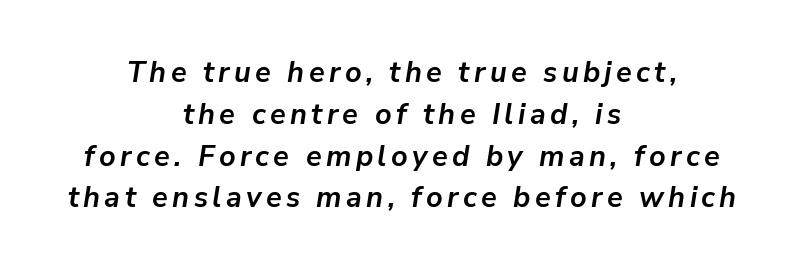
Q: Is the text bold? A: Yes.
Q: Is the text italic (slanted)? A: Yes, it leans right by about 9 degrees.
Q: Is the text underlined? A: No.
Q: How is the paragraph aligned? A: Centered.
Q: Is the spacing between lines tight, normal or loose? A: Normal.
Q: Width (condensed, normal, or wide)? A: Normal.
Q: Stroke contrast? A: Low.
Q: x-height? A: Medium.
Q: Monospaced? A: No.
